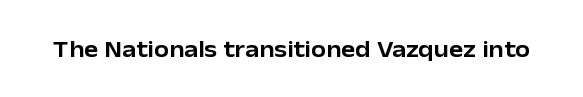
{"italic": "no", "underline": "no", "letter_spacing": "normal", "letter_spacing_em": 0.0, "glyph_px": 24}
